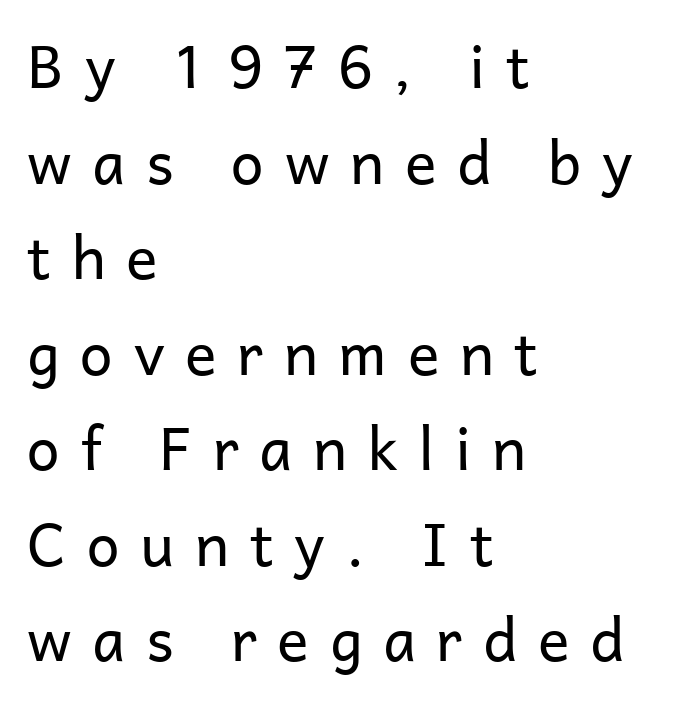
Q: Is the text bold? A: No.
Q: Is the text italic (slanted)? A: No, it is upright.
Q: Is the typeface a serif or a sans-serif typeface? A: Sans-serif.
Q: Is the text underlined? A: No.
Q: How is the paragraph aligned? A: Left-aligned.
Q: Is the spacing between letters normal or unusually wide? A: Unusually wide.
Q: Is the spacing between lines tight, normal or loose? A: Normal.
Q: Width (condensed, normal, or wide)? A: Normal.
Q: Stroke contrast? A: Low.
Q: x-height? A: Medium.
Q: Monospaced? A: No.
